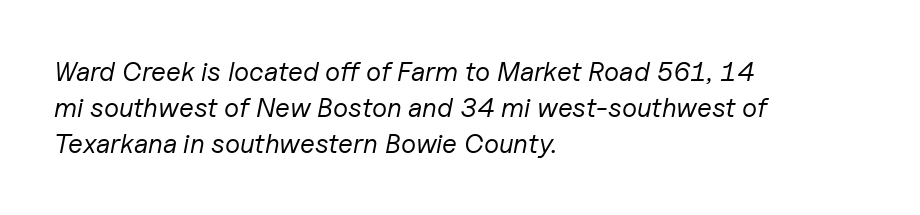
The typesetter chose a ragged-right arrangement here. Check under the words: just untouched page. The letters look calm and open, with moderate or lighter stems. Rendered with sloped, italic letterforms. Letter spacing: default.
